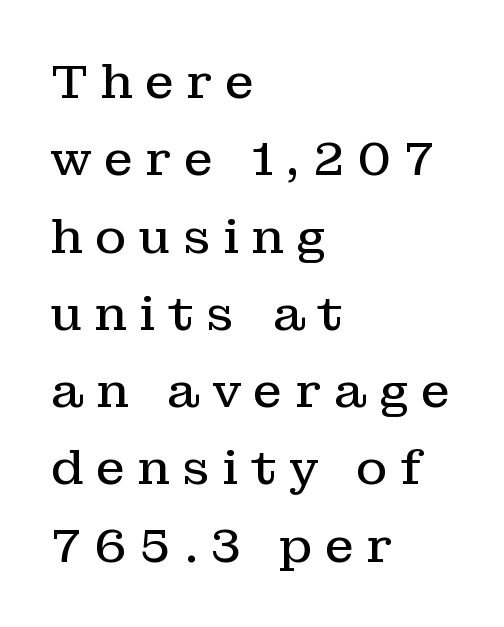
Q: Is the text bold? A: No.
Q: Is the text italic (slanted)? A: No, it is upright.
Q: Is the typeface a serif or a sans-serif typeface? A: Serif.
Q: Is the text underlined? A: No.
Q: How is the paragraph aligned? A: Left-aligned.
Q: Is the spacing between letters normal or unusually wide? A: Unusually wide.
Q: Is the spacing between lines tight, normal or loose? A: Normal.
Q: Width (condensed, normal, or wide)? A: Normal.
Q: Stroke contrast? A: Low.
Q: x-height? A: Medium.
Q: Monospaced? A: No.
